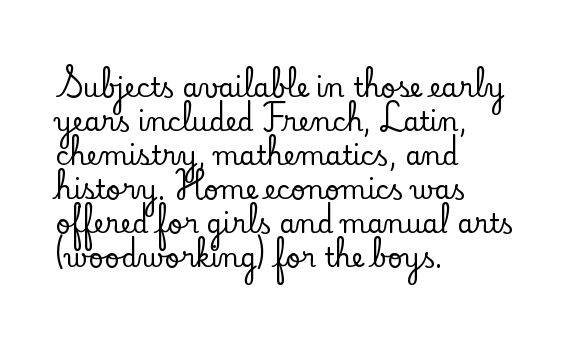
{"italic": "no", "underline": "no", "align": "left", "line_spacing": "normal", "line_spacing_ratio": 1.31, "letter_spacing": "normal", "letter_spacing_em": 0.0, "glyph_px": 26}
